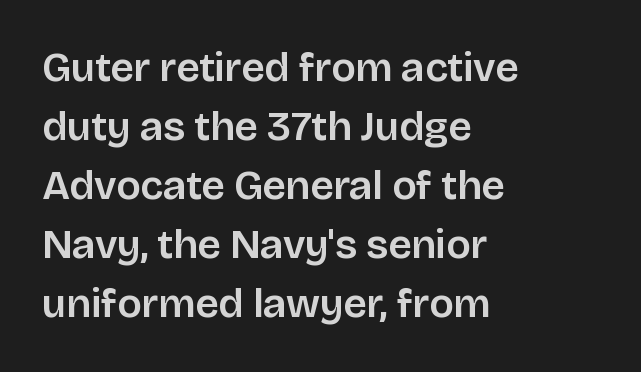
Do the letters lean? They stand straight. The designer went with a sans here, leaving each stem footless. You could not count columns in this text — the font is proportionally spaced. This sample keeps an unexceptional amount of space between lines. The text block is weighted toward the left margin, trailing off unevenly rightward.
